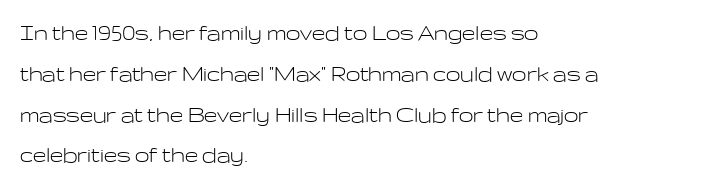
The gap between lines stays unmarked. No extra tracking has been applied to these lines. Does the leading feel generous? No, just average. Short and long lines alike share a common starting point at left.
